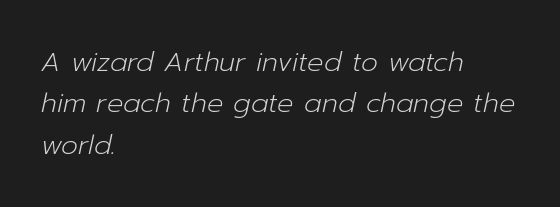
The compositor pushed each line to the left boundary. Baseline-to-baseline distance is the conventional proportion of letter height. The whole block is typeset with a tilt. The passage shown has conventional tracking throughout. Weight: not bold — regular or lighter.
